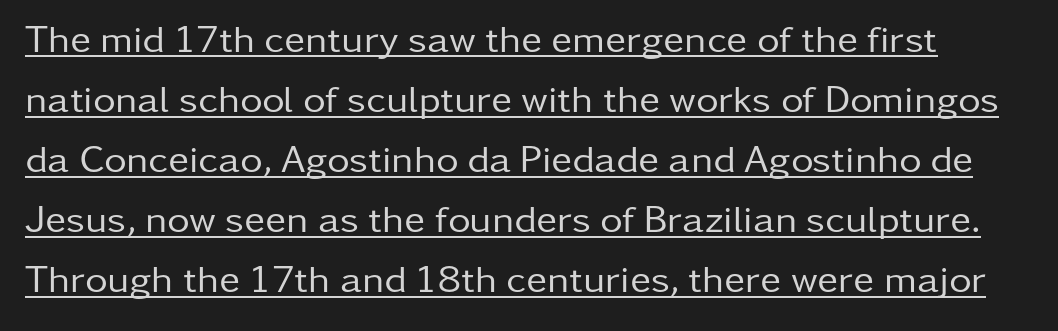
{"serif": "no", "italic": "no", "bold": "no", "weight": "regular", "width": "normal", "stroke_contrast": "low", "x_height": "medium", "monospaced": "no", "underline": "yes", "line_spacing": "normal", "line_spacing_ratio": 1.54, "letter_spacing": "normal", "letter_spacing_em": 0.0, "glyph_px": 39}
